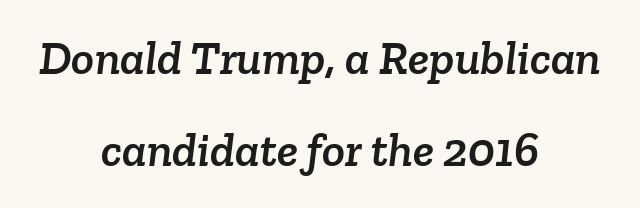
The image shows 48 px serif type; set centered, loose line spacing (1.92x), normal letter spacing, not underlined; low stroke contrast and a medium x-height.
